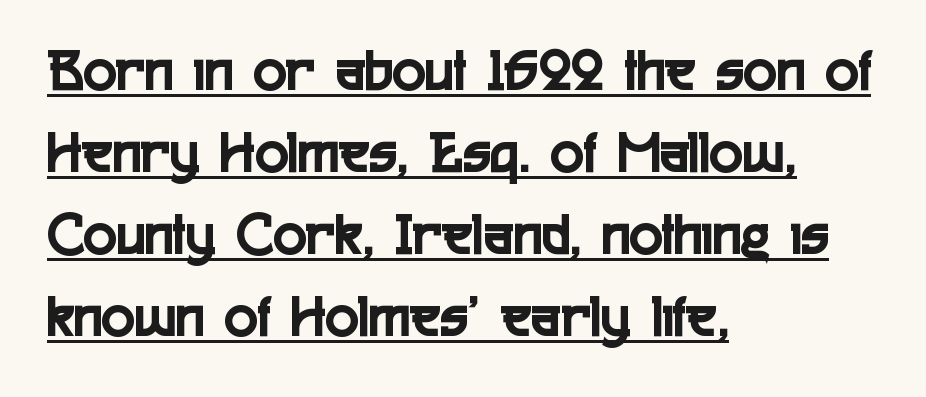
The image shows 62 px condensed sans-serif type, upright; set left-aligned, normal line spacing (1.32x), normal letter spacing, underlined; a medium x-height.
